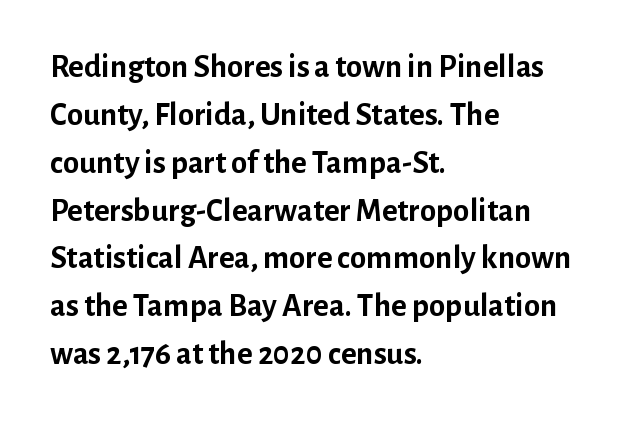
{"serif": "no", "italic": "no", "bold": "yes", "weight": "semibold", "width": "normal", "stroke_contrast": "low", "x_height": "medium", "monospaced": "no", "underline": "no", "align": "left", "line_spacing": "normal", "line_spacing_ratio": 1.45, "letter_spacing": "normal", "letter_spacing_em": 0.0, "glyph_px": 33}
